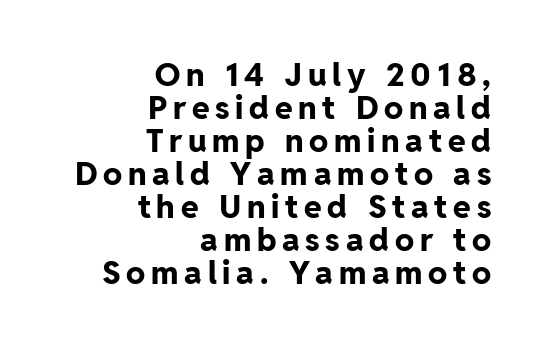
In terms of leading, this rendering errs on the cramped side. The specimen reads as upright at a glance. Caption: bold face, heavy strokes. This rendering employs a face without finishing strokes, i.e., a sans-serif. You could not count columns in this text — the font is proportionally spaced. Unmarked baselines from the first word to the last.
